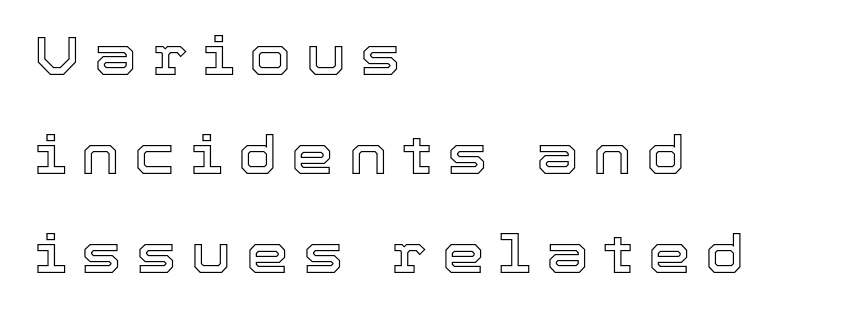
{"italic": "no", "width": "normal", "x_height": "medium", "monospaced": "no", "underline": "no", "align": "left", "line_spacing_ratio": 1.83, "letter_spacing": "wide", "letter_spacing_em": 0.27, "glyph_px": 54}
